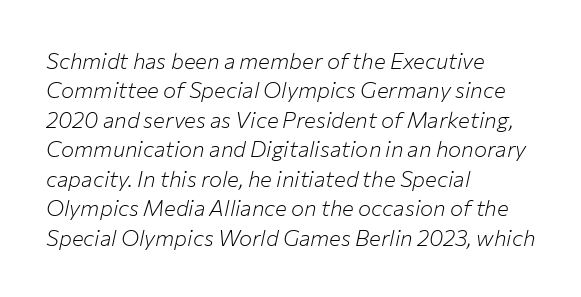
Q: Is the text bold? A: No.
Q: Is the text italic (slanted)? A: Yes, it leans right by about 12 degrees.
Q: Is the text underlined? A: No.
Q: How is the paragraph aligned? A: Left-aligned.
Q: Is the spacing between letters normal or unusually wide? A: Normal.
Q: Is the spacing between lines tight, normal or loose? A: Normal.
